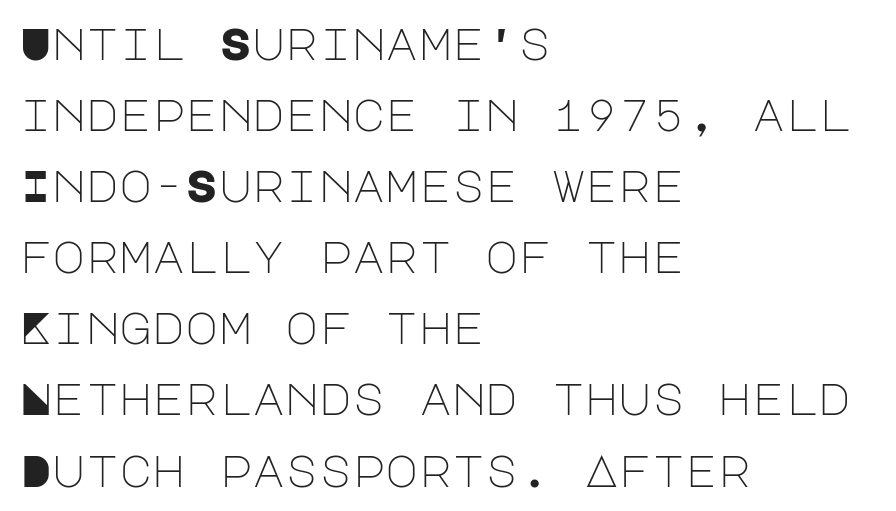
The image shows 45 px light sans-serif type, upright; set left-aligned, normal line spacing (1.58x), normal letter spacing, not underlined; low stroke contrast and a large x-height.
